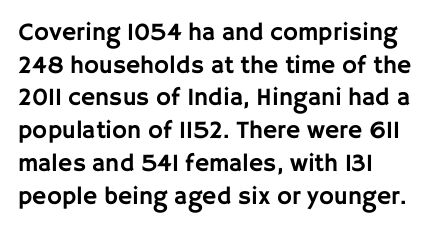
{"italic": "no", "underline": "no", "align": "left", "line_spacing": "normal", "line_spacing_ratio": 1.31, "letter_spacing": "normal", "letter_spacing_em": 0.0, "glyph_px": 25}
